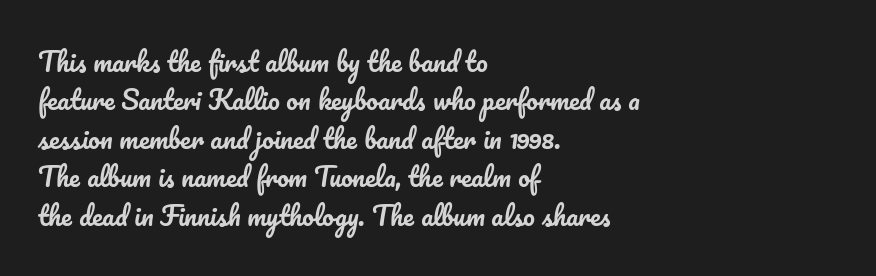
These lines keep a tight, regular rhythm from letter to letter. A student would call this left alignment; a typographer would say flush left, rag right. Descenders are the only things crossing below the line. Evenly set lines give the paragraph a standard silhouette.
